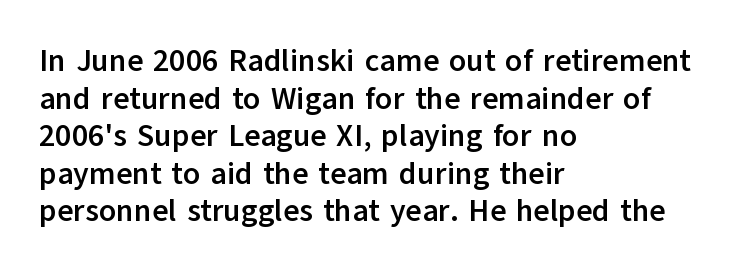
{"serif": "no", "italic": "no", "bold": "yes", "weight": "semibold", "width": "normal", "stroke_contrast": "low", "x_height": "medium", "monospaced": "no", "underline": "no", "align": "left", "line_spacing_ratio": 1.21, "letter_spacing": "normal", "letter_spacing_em": 0.0, "glyph_px": 31}
